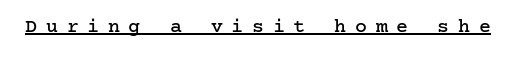
The image shows 20 px text type, upright; set unusually wide letter spacing (+0.43 em), underlined.
